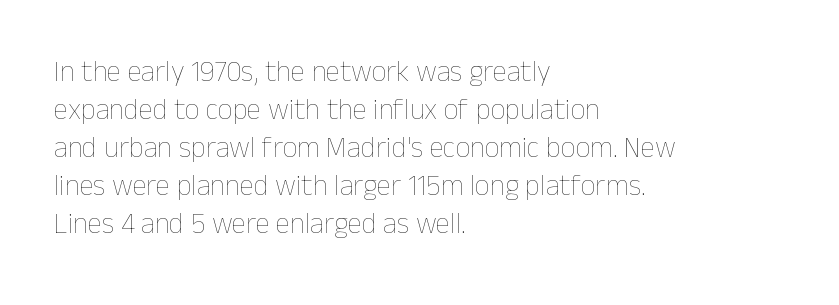
The image shows 29 px thin type, upright; set left-aligned, normal line spacing (1.31x), normal letter spacing, not underlined; low stroke contrast and a medium x-height.
